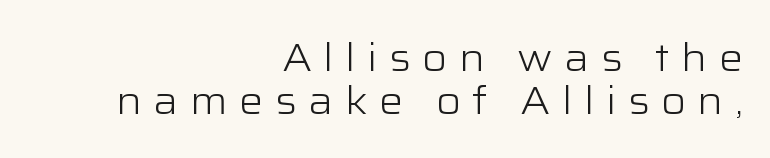
Q: Is the text bold? A: No.
Q: Is the text italic (slanted)? A: No, it is upright.
Q: Is the typeface a serif or a sans-serif typeface? A: Sans-serif.
Q: Is the text underlined? A: No.
Q: How is the paragraph aligned? A: Right-aligned.
Q: Is the spacing between letters normal or unusually wide? A: Unusually wide.
Q: Is the spacing between lines tight, normal or loose? A: Tight.
Q: Width (condensed, normal, or wide)? A: Wide.
Q: Stroke contrast? A: Low.
Q: x-height? A: Medium.
Q: Monospaced? A: No.
